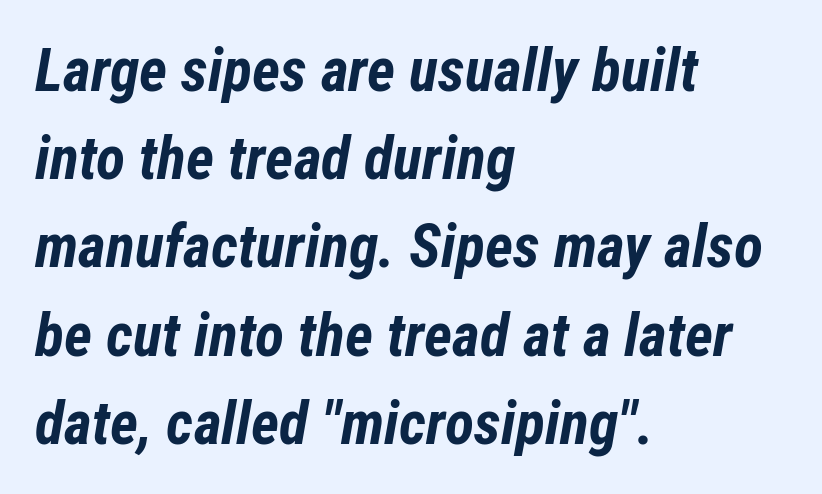
Each line starts at the same left margin while the right side varies. This sample has the flowing, uneven cadence of proportional lettering. Horizontal bands of white between lines are of average thickness. Look at the stroke-to-counter ratio: heavy, a bold. The zone under the glyphs is completely vacant.
